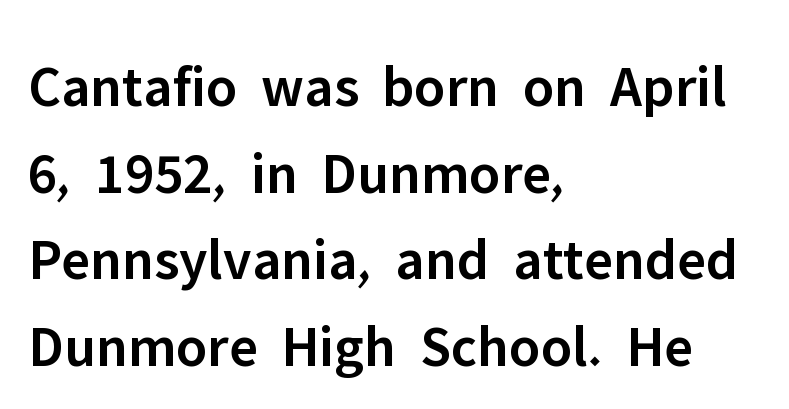
Descenders are the only things crossing below the line. Spacing verdict: proportional, widths tailored to each character. Here the glyphs are tracked normally, forming tight word shapes. Observe the absence of serifs on each vertical stroke in this sample.
